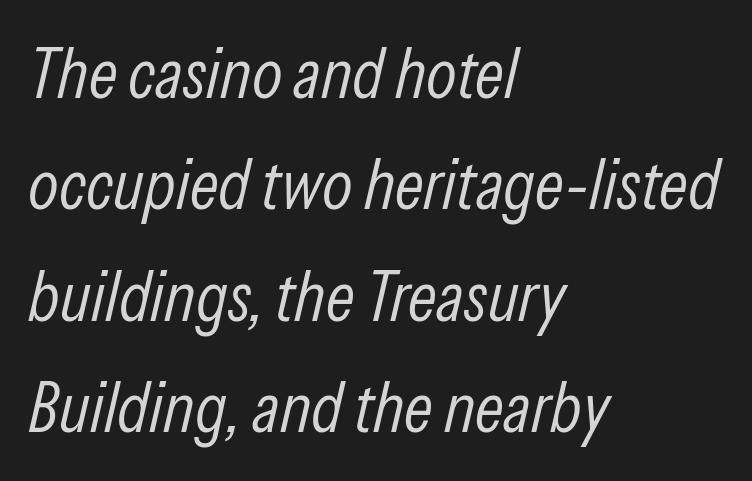
{"italic": "yes", "lean": "right", "slant_degrees": 13, "bold": "no", "weight": "light", "width": "condensed", "stroke_contrast": "low", "x_height": "medium", "monospaced": "no", "underline": "no", "align": "left", "line_spacing": "normal", "line_spacing_ratio": 1.57, "letter_spacing": "normal", "letter_spacing_em": 0.0, "glyph_px": 71}
